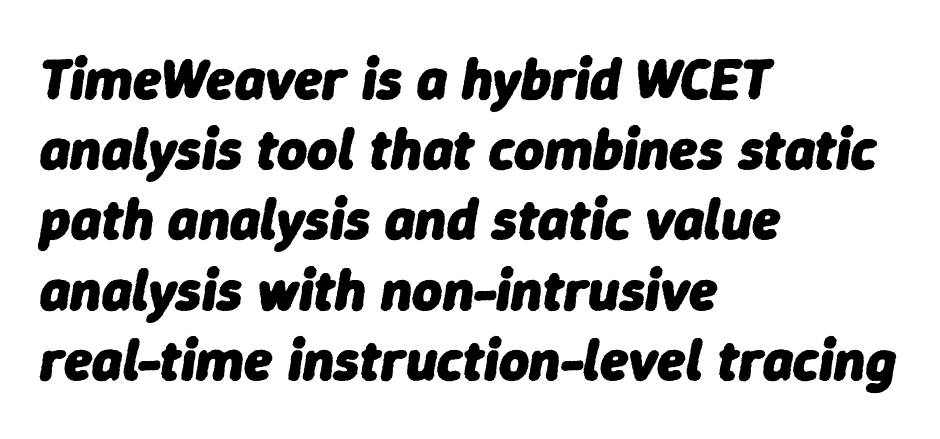
The image shows 58 px heavy type, italic (leaning right); set left-aligned, line spacing 1.21x, normal letter spacing, not underlined; low stroke contrast and a medium x-height.
